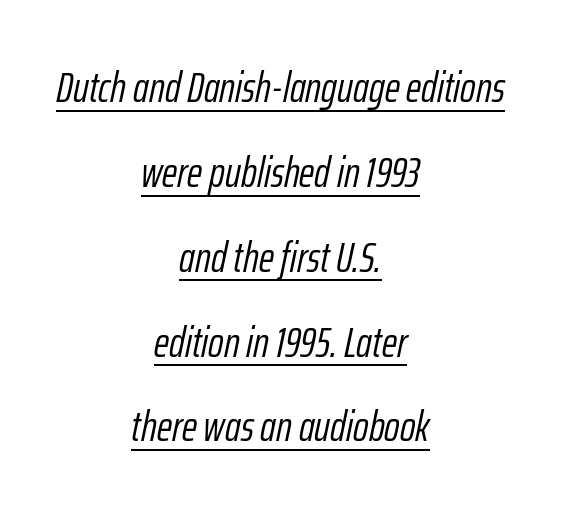
{"italic": "yes", "lean": "right", "slant_degrees": 12, "bold": "no", "weight": "light", "width": "condensed", "stroke_contrast": "low", "x_height": "medium", "monospaced": "no", "underline": "yes", "align": "center", "line_spacing": "loose", "line_spacing_ratio": 2.02, "letter_spacing": "normal", "letter_spacing_em": 0.0, "glyph_px": 42}
